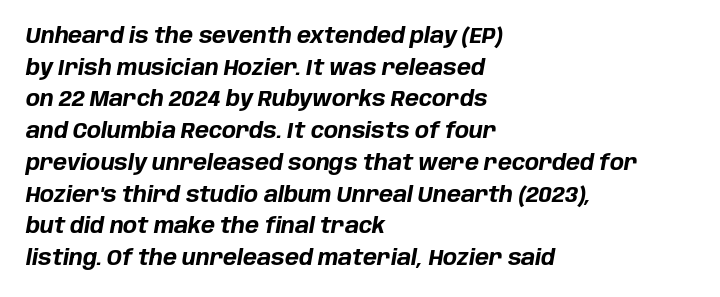
Q: Is the text bold? A: Yes.
Q: Is the text italic (slanted)? A: Yes, it leans right by about 10 degrees.
Q: Is the text underlined? A: No.
Q: How is the paragraph aligned? A: Left-aligned.
Q: Is the spacing between letters normal or unusually wide? A: Normal.
Q: Is the spacing between lines tight, normal or loose? A: Normal.
